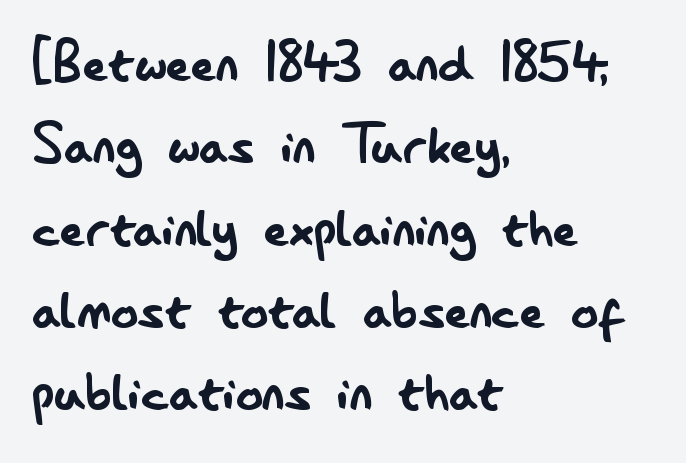
Q: Is the text bold? A: No.
Q: Is the text italic (slanted)? A: No, it is upright.
Q: Is the typeface a serif or a sans-serif typeface? A: Sans-serif.
Q: Is the text underlined? A: No.
Q: How is the paragraph aligned? A: Left-aligned.
Q: Is the spacing between letters normal or unusually wide? A: Normal.
Q: Width (condensed, normal, or wide)? A: Condensed.
Q: Stroke contrast? A: Low.
Q: x-height? A: Small.
Q: Monospaced? A: No.
